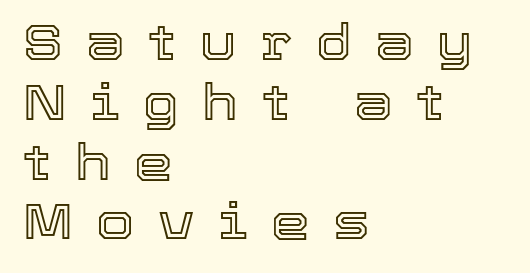
Proportional: the letters do not fall into vertical columns. Every stem runs plumb, perpendicular to the baseline. Descenders hang freely into open space. These lines are set flush left with a ragged right edge. Look at the tracking — it's clearly loosened, letters drifting apart.
